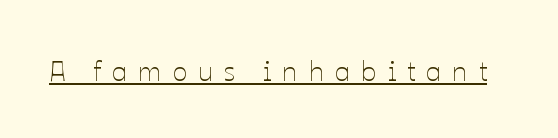
Q: Is the text bold? A: No.
Q: Is the text italic (slanted)? A: No, it is upright.
Q: Is the text underlined? A: Yes.
Q: Is the spacing between letters normal or unusually wide? A: Unusually wide.
Q: Width (condensed, normal, or wide)? A: Normal.
Q: Stroke contrast? A: Low.
Q: x-height? A: Medium.
Q: Monospaced? A: No.
